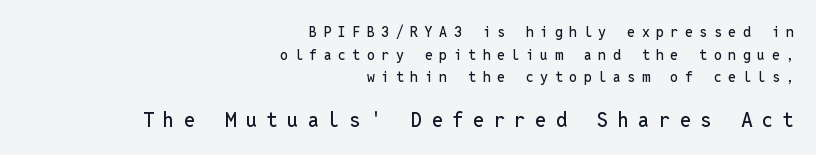
Q: Is the text italic (slanted)? A: No, it is upright.
Q: Is the text underlined? A: No.
Q: How is the paragraph aligned? A: Right-aligned.
Q: Is the spacing between letters normal or unusually wide? A: Unusually wide.
Q: Is the spacing between lines tight, normal or loose? A: Normal.
Q: Which block of text is set in a larger size, the first (top) or the second (bottom)? A: The second (bottom) one.
